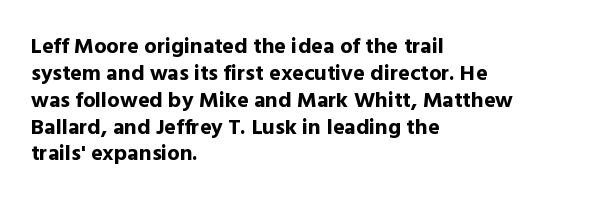
A typesetter would mark this as roman, not italic. What stands out about the letter spacing? Nothing — it is the standard amount. The baseline area is clear. Caption: bold face, heavy strokes.
